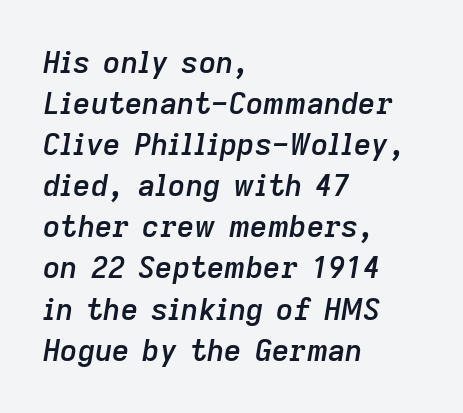
Weight check: semibold — heavier than regular, not quite bold. The leading is moderate, giving the passage an even texture. Nobody touched the tracking dial on this one. Italic: yes, the glyphs are oblique. The passage shown is typed in a proportional face where columns would drift.
